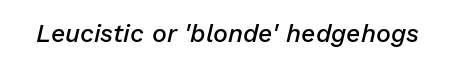
Q: Is the text bold? A: Semi-bold.
Q: Is the text italic (slanted)? A: Yes, it leans right by about 13 degrees.
Q: Is the text underlined? A: No.
Q: Is the spacing between letters normal or unusually wide? A: Normal.
